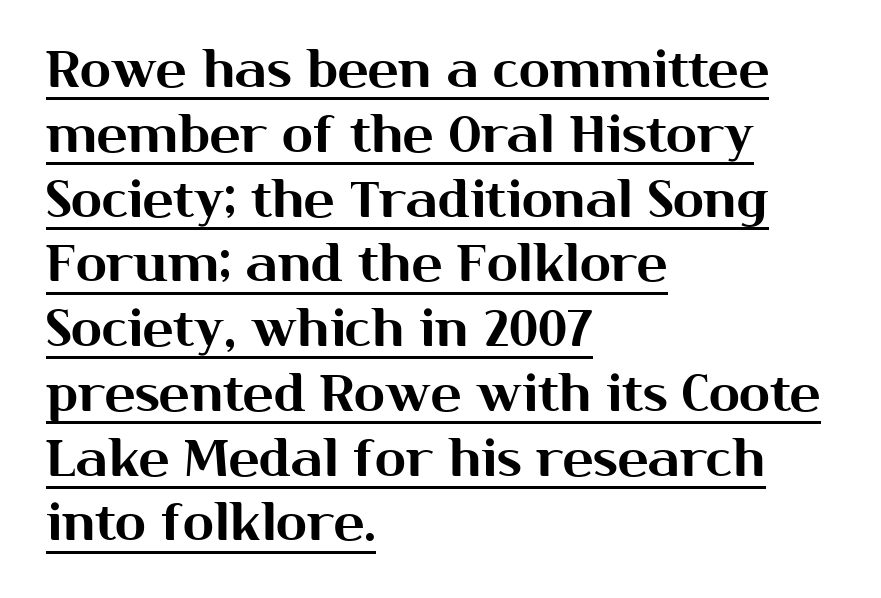
Q: Is the text italic (slanted)? A: No, it is upright.
Q: Is the typeface a serif or a sans-serif typeface? A: Sans-serif.
Q: Is the text underlined? A: Yes.
Q: How is the paragraph aligned? A: Left-aligned.
Q: Is the spacing between letters normal or unusually wide? A: Normal.
Q: Is the spacing between lines tight, normal or loose? A: Normal.
Q: Width (condensed, normal, or wide)? A: Normal.
Q: Stroke contrast? A: Medium.
Q: x-height? A: Medium.
Q: Monospaced? A: No.
